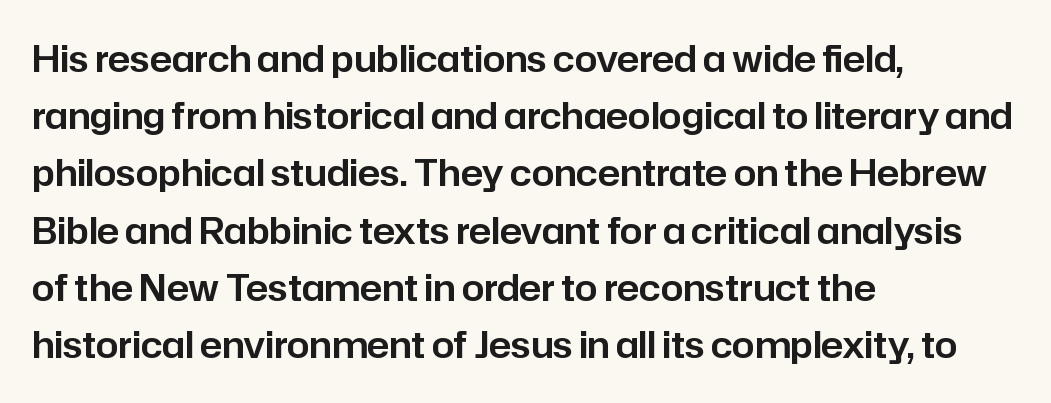
Q: Is the text italic (slanted)? A: No, it is upright.
Q: Is the typeface a serif or a sans-serif typeface? A: Sans-serif.
Q: Is the text underlined? A: No.
Q: How is the paragraph aligned? A: Left-aligned.
Q: Is the spacing between letters normal or unusually wide? A: Normal.
Q: Is the spacing between lines tight, normal or loose? A: Normal.
Q: Width (condensed, normal, or wide)? A: Normal.
Q: Stroke contrast? A: Low.
Q: x-height? A: Medium.
Q: Monospaced? A: No.
